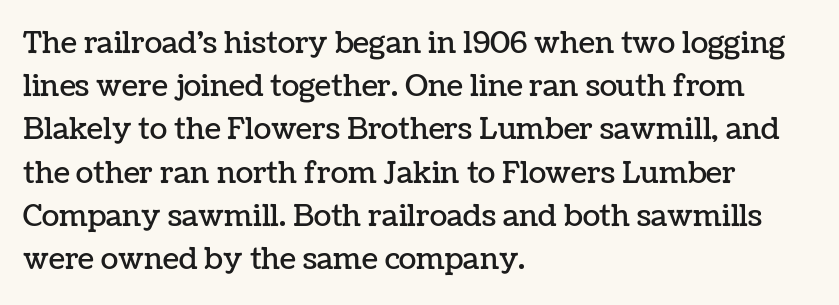
The image shows 29 px text type, upright; set left-aligned, normal line spacing (1.49x), normal letter spacing, not underlined; low stroke contrast and a medium x-height.
